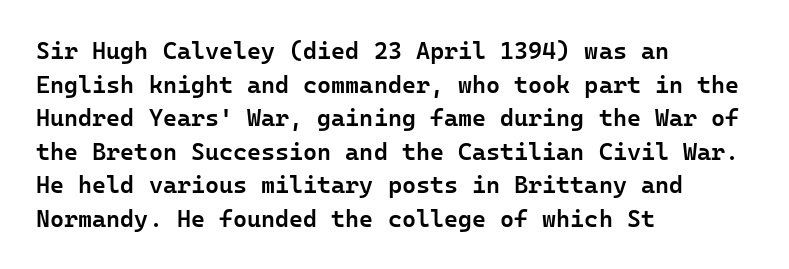
Q: Is the text bold? A: Semi-bold.
Q: Is the text italic (slanted)? A: No, it is upright.
Q: Is the text underlined? A: No.
Q: How is the paragraph aligned? A: Left-aligned.
Q: Is the spacing between letters normal or unusually wide? A: Normal.
Q: Is the spacing between lines tight, normal or loose? A: Normal.
